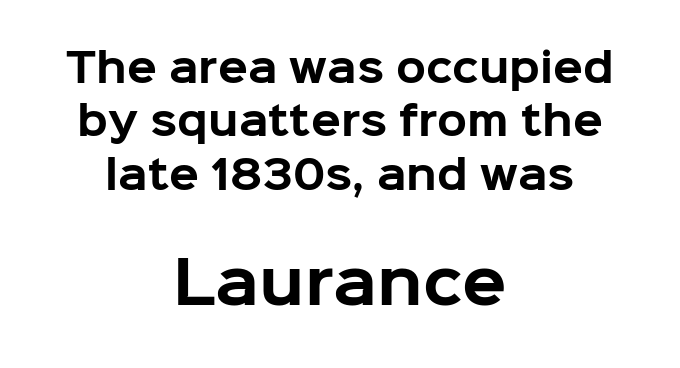
{"serif": "no", "italic": "no", "bold": "yes", "weight": "bold", "width": "normal", "stroke_contrast": "low", "x_height": "medium", "monospaced": "no", "underline": "no", "align": "center", "line_spacing": "normal", "line_spacing_ratio": 1.37, "letter_spacing": "normal", "letter_spacing_em": 0.0, "larger_block": "second", "size_ratio": 1.49, "glyph_px": 58}
